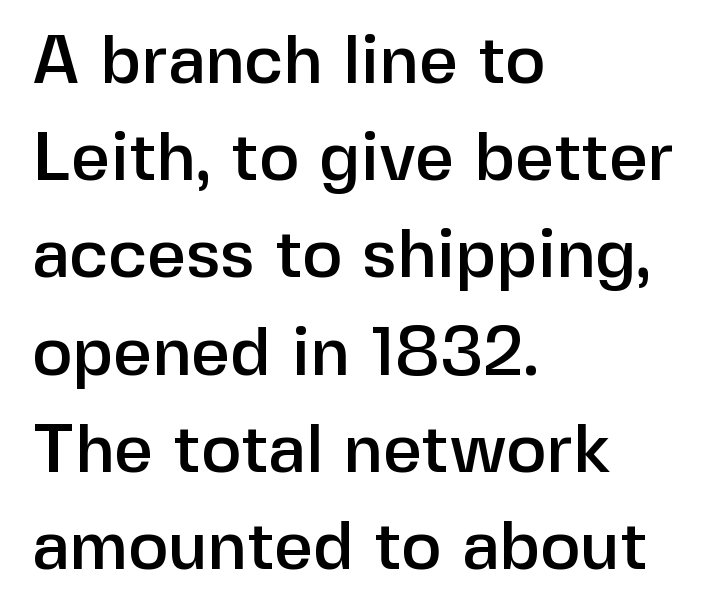
{"serif": "no", "italic": "no", "width": "normal", "stroke_contrast": "low", "x_height": "medium", "monospaced": "no", "underline": "no", "align": "left", "line_spacing": "normal", "line_spacing_ratio": 1.43, "letter_spacing": "normal", "letter_spacing_em": 0.0, "glyph_px": 68}
